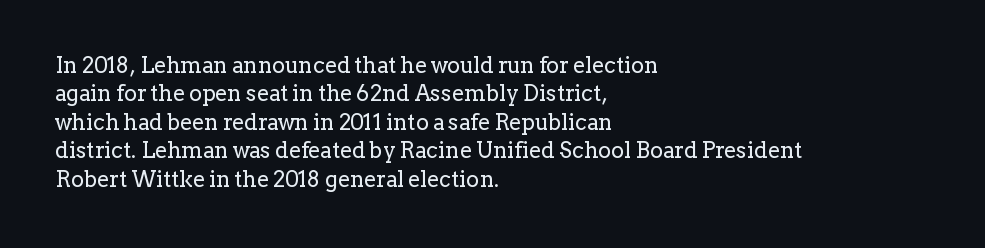
{"italic": "no", "bold": "no", "underline": "no", "align": "left", "line_spacing": "normal", "line_spacing_ratio": 1.29, "letter_spacing": "normal", "letter_spacing_em": 0.0, "glyph_px": 22}
